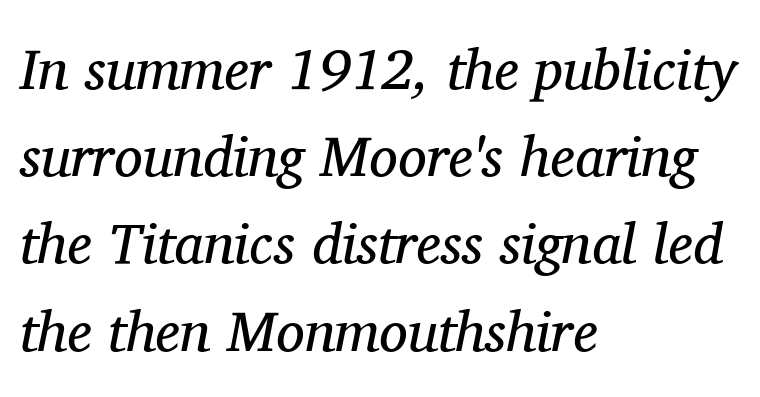
{"serif": "yes", "italic": "yes", "lean": "right", "slant_degrees": 11, "bold": "no", "weight": "regular", "width": "normal", "stroke_contrast": "medium", "x_height": "medium", "monospaced": "no", "underline": "no", "align": "left", "line_spacing": "normal", "line_spacing_ratio": 1.53, "letter_spacing": "normal", "letter_spacing_em": 0.0, "glyph_px": 57}
